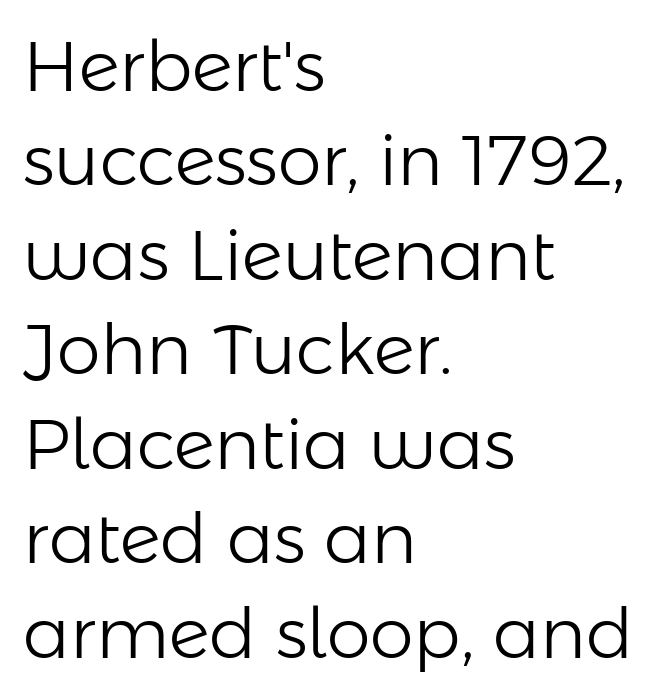
The passage shown is typed in a proportional face where columns would drift. Unlike italic type, these characters show no tilt at all. The horizontal fit of the characters is conventional and even. The typeface chosen for these lines omits serifs. Each line starts at the same left margin while the right side varies. Lines of text with bare space underneath.
